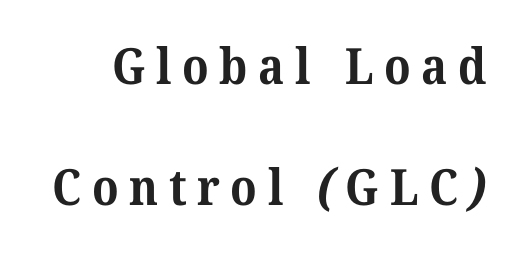
{"serif": "yes", "bold": "yes", "weight": "bold", "width": "normal", "stroke_contrast": "medium", "x_height": "medium", "monospaced": "no", "underline": "no", "line_spacing": "loose", "line_spacing_ratio": 2.42, "letter_spacing": "wide", "letter_spacing_em": 0.21, "glyph_px": 50}
